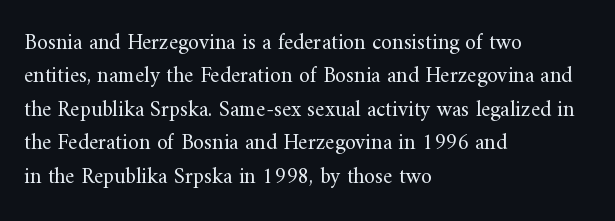
Summary of vertical rhythm: regular, with standard interline spacing. No extra ink here — the face is not bold. Quick note: not italic, upright. Horizontal alignment here is leftward, the default for most running prose.
